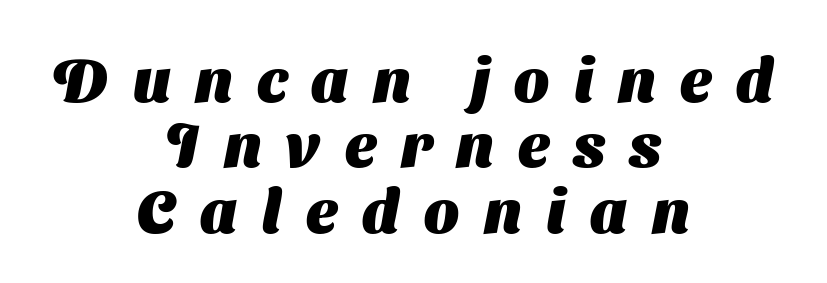
The image shows 61 px heavy sans-serif type; set centered, tight line spacing (1.07x), unusually wide letter spacing (+0.4 em), not underlined; medium stroke contrast and a medium x-height.
